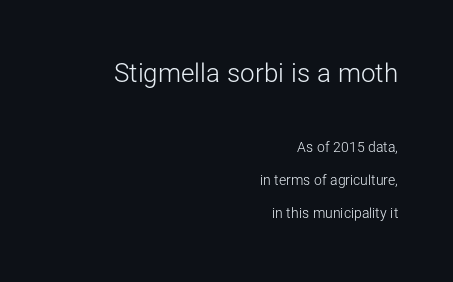
The rendering anchors every line to the right-hand side. The gap between lines stays unmarked. The characters are drawn with everyday or finer stroke widths. Leading is clearly above the norm, producing a sparse column.
